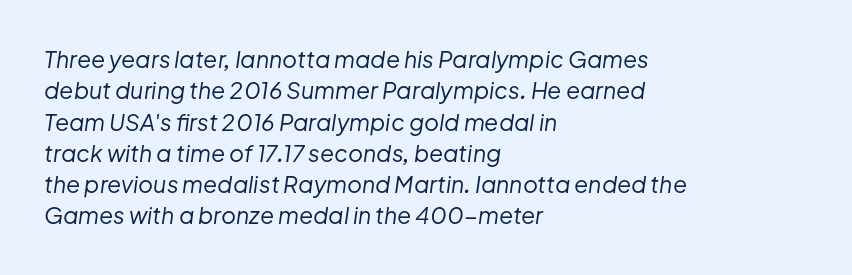
The image shows 23 px text type, italic (leaning right); set left-aligned, normal line spacing (1.36x), normal letter spacing, not underlined.
